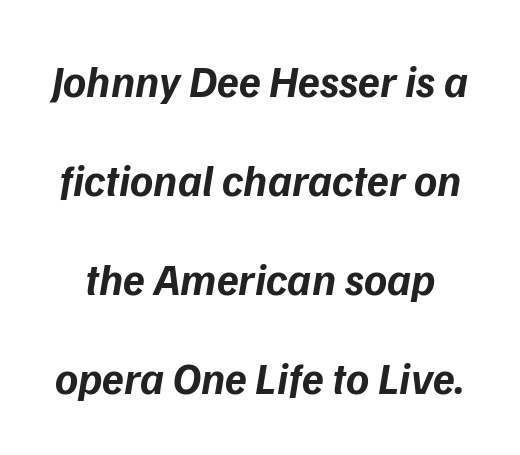
The image shows 44 px bold type, italic (leaning right); set loose line spacing (2.25x), normal letter spacing, not underlined; low stroke contrast and a medium x-height.
